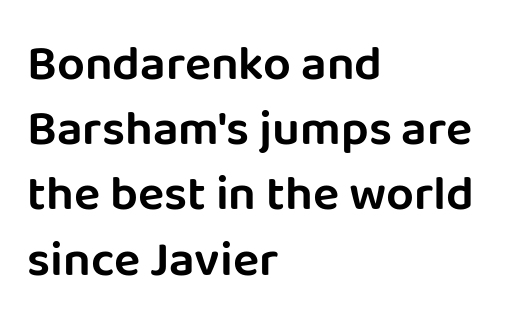
{"serif": "no", "italic": "no", "width": "normal", "stroke_contrast": "low", "x_height": "large", "monospaced": "no", "underline": "no", "align": "left", "line_spacing": "normal", "line_spacing_ratio": 1.33, "letter_spacing": "normal", "letter_spacing_em": 0.0, "glyph_px": 49}
